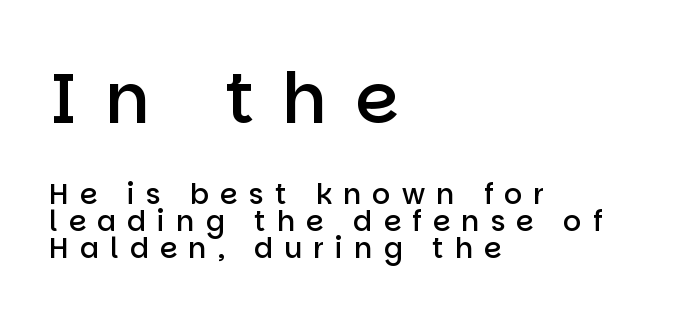
Compared with an ordinary text face, these strokes are moderately heavier — a semibold. Visually the block forms a straight wall on the left and a jagged coastline on the right. Top chunk: large. Bottom chunk: small. The font family rendered here belongs to the sans-serif group. Successive baselines arrive quickly, one right under another. Here the glyphs are tracked loosely, breaking word shapes into spaced letters.
